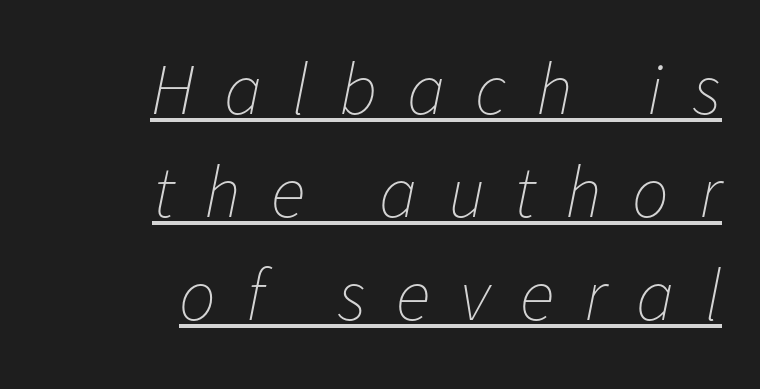
{"italic": "yes", "lean": "right", "slant_degrees": 11, "bold": "no", "weight": "thin", "width": "normal", "stroke_contrast": "low", "x_height": "medium", "monospaced": "no", "underline": "yes", "align": "right", "line_spacing": "normal", "line_spacing_ratio": 1.41, "letter_spacing": "wide", "letter_spacing_em": 0.41, "glyph_px": 73}
